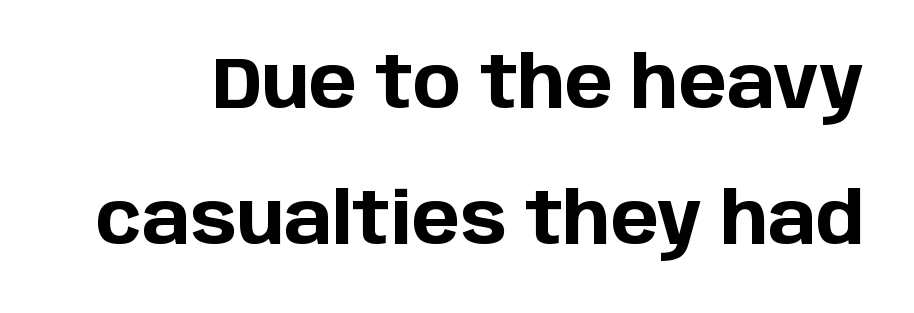
The image shows 72 px bold sans-serif type, upright; set line spacing 1.89x, normal letter spacing, not underlined; low stroke contrast and a large x-height.
